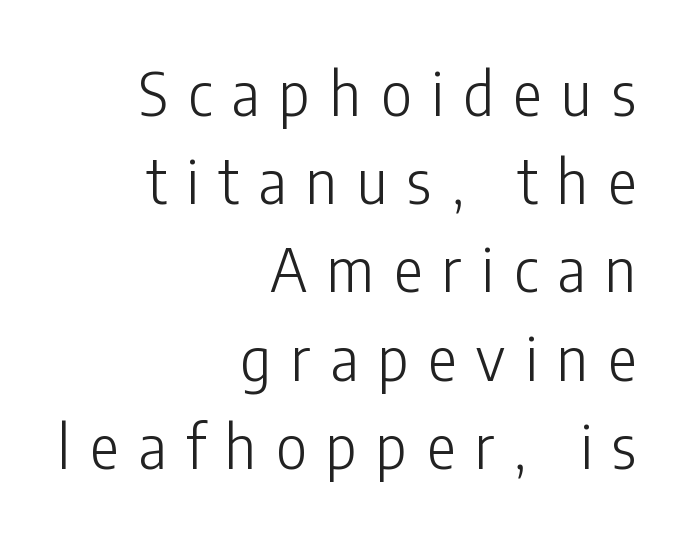
Q: Is the text bold? A: No.
Q: Is the text italic (slanted)? A: No, it is upright.
Q: Is the typeface a serif or a sans-serif typeface? A: Sans-serif.
Q: Is the text underlined? A: No.
Q: How is the paragraph aligned? A: Right-aligned.
Q: Is the spacing between letters normal or unusually wide? A: Unusually wide.
Q: Is the spacing between lines tight, normal or loose? A: Normal.
Q: Width (condensed, normal, or wide)? A: Condensed.
Q: Stroke contrast? A: Low.
Q: x-height? A: Medium.
Q: Monospaced? A: No.
